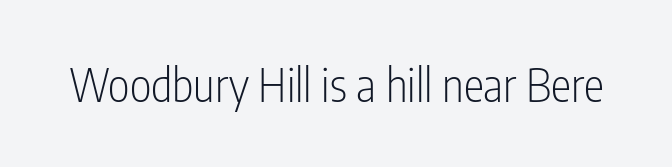
You can tell from the bare stems that sans-serif type was used. Stems here are at most as thick as an everyday book face. Italic: no, the glyphs are upright roman. Honestly, there is no underline to notice here at all.
